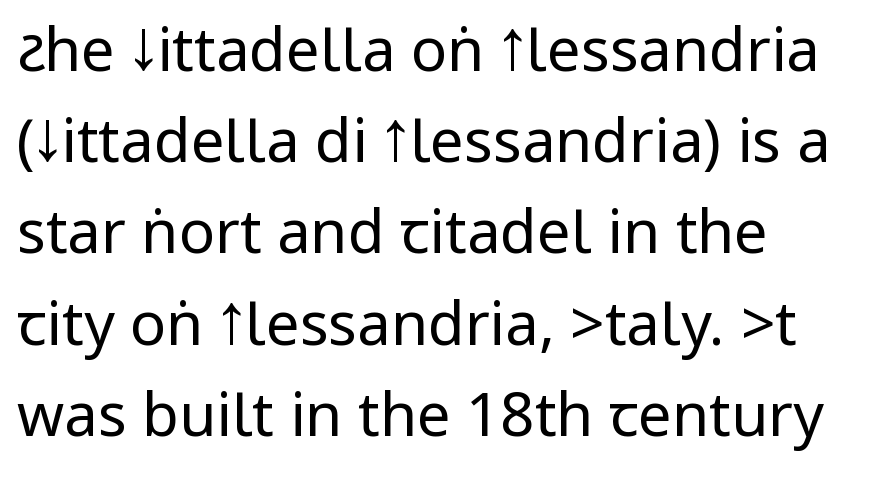
The weight would be labelled regular, book, light, or lighter still. The passage shown has conventional tracking throughout. Are there feet on the stems? There aren't — it's a sans. Posture: upright roman. This rendering features lettering with no underline. Honestly, the row spacing looks completely unremarkable.
